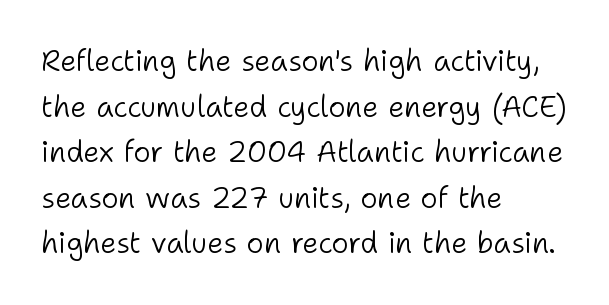
The image shows 29 px light sans-serif type, upright; set left-aligned, normal line spacing (1.57x), normal letter spacing, not underlined; low stroke contrast and a medium x-height.
